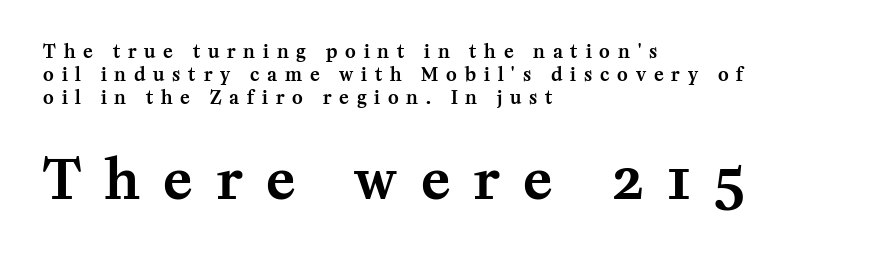
Q: Is the text italic (slanted)? A: No, it is upright.
Q: Is the typeface a serif or a sans-serif typeface? A: Serif.
Q: Is the text underlined? A: No.
Q: How is the paragraph aligned? A: Left-aligned.
Q: Is the spacing between letters normal or unusually wide? A: Unusually wide.
Q: Is the spacing between lines tight, normal or loose? A: Normal.
Q: Which block of text is set in a larger size, the first (top) or the second (bottom)? A: The second (bottom) one.
Q: Width (condensed, normal, or wide)? A: Normal.
Q: Stroke contrast? A: Medium.
Q: x-height? A: Medium.
Q: Monospaced? A: No.
